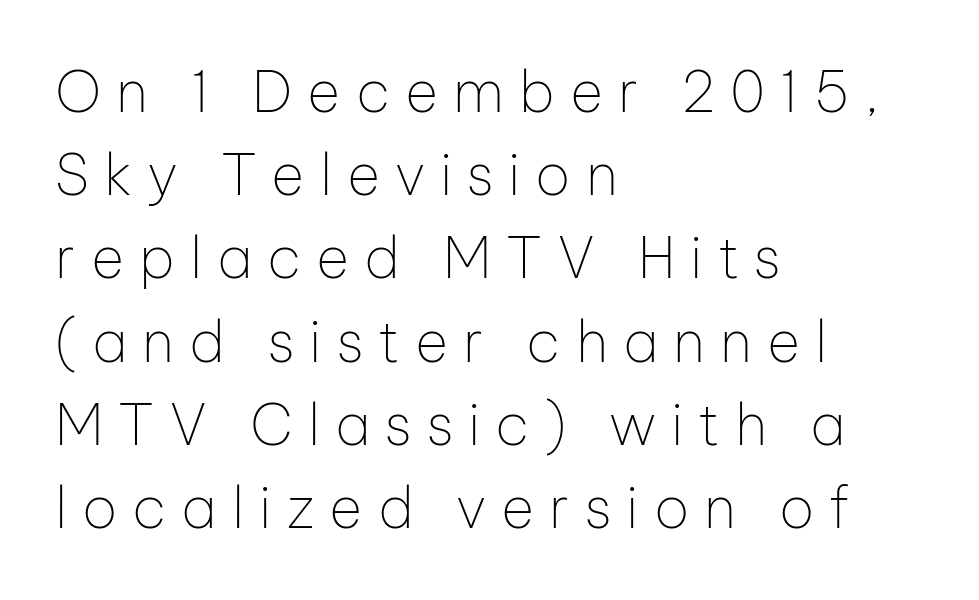
{"serif": "no", "italic": "no", "bold": "no", "weight": "thin", "width": "normal", "stroke_contrast": "low", "x_height": "medium", "monospaced": "no", "underline": "no", "align": "left", "line_spacing": "normal", "line_spacing_ratio": 1.46, "letter_spacing": "wide", "letter_spacing_em": 0.26, "glyph_px": 57}
